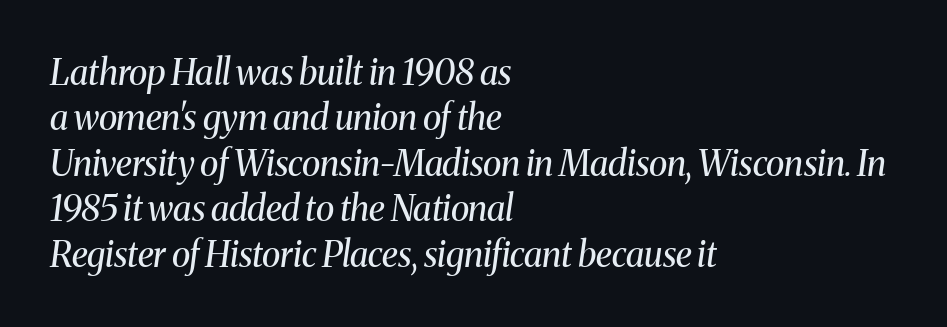
Q: Is the text bold? A: No.
Q: Is the text italic (slanted)? A: Yes, it leans right by about 8 degrees.
Q: Is the typeface a serif or a sans-serif typeface? A: Serif.
Q: Is the text underlined? A: No.
Q: How is the paragraph aligned? A: Left-aligned.
Q: Is the spacing between letters normal or unusually wide? A: Normal.
Q: Is the spacing between lines tight, normal or loose? A: Normal.
Q: Width (condensed, normal, or wide)? A: Normal.
Q: Stroke contrast? A: Medium.
Q: x-height? A: Medium.
Q: Monospaced? A: No.
